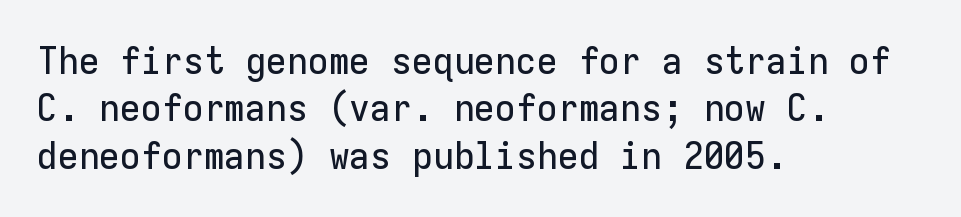
You can tell from the bare stems that sans-serif type was used. Vertically, the passage feels balanced, rows spaced as you'd expect. Monospaced: the letters line up in strict vertical columns. The zone under the glyphs is completely vacant. Observe the ordinary spacing: letters are neighbours, not strangers. Style check: upright.
